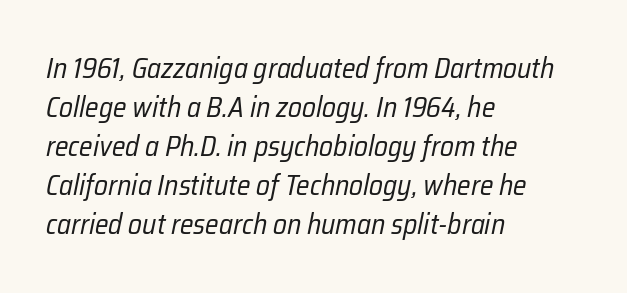
Q: Is the text bold? A: No.
Q: Is the text italic (slanted)? A: Yes, it leans right by about 12 degrees.
Q: Is the text underlined? A: No.
Q: How is the paragraph aligned? A: Left-aligned.
Q: Is the spacing between letters normal or unusually wide? A: Normal.
Q: Is the spacing between lines tight, normal or loose? A: Normal.
Q: Width (condensed, normal, or wide)? A: Condensed.
Q: Stroke contrast? A: Low.
Q: x-height? A: Medium.
Q: Monospaced? A: No.
